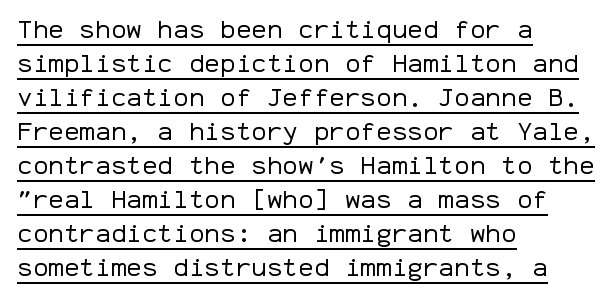
Decoration check: the copy is underlined. No extra ink here — the face is not bold. Every row of glyphs begins at an identical x-position on the left. This rendering leaves character spacing at its baseline value. Every character sits straight up, as roman type does.
